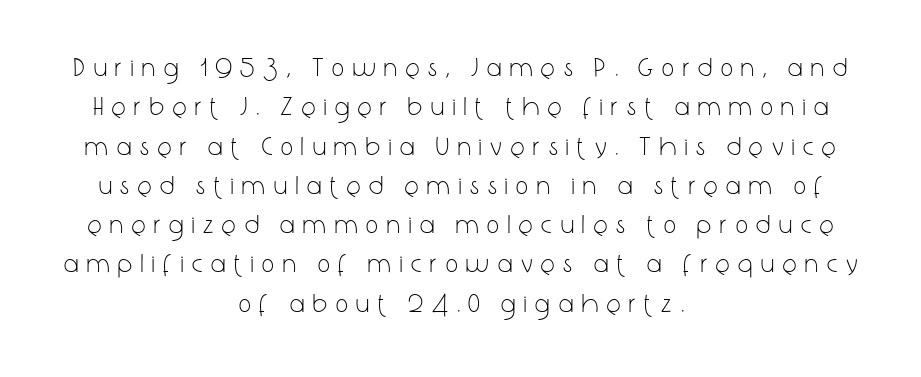
Q: Is the text bold? A: No.
Q: Is the text italic (slanted)? A: No, it is upright.
Q: Is the text underlined? A: No.
Q: How is the paragraph aligned? A: Centered.
Q: Is the spacing between letters normal or unusually wide? A: Unusually wide.
Q: Is the spacing between lines tight, normal or loose? A: Normal.
